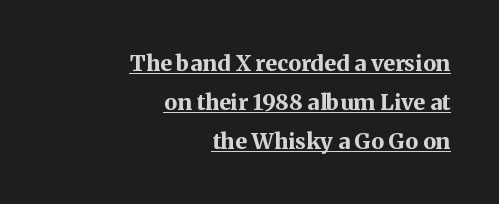
The image shows 22 px bold type, upright; set right-aligned, line spacing 1.77x, normal letter spacing, underlined.
